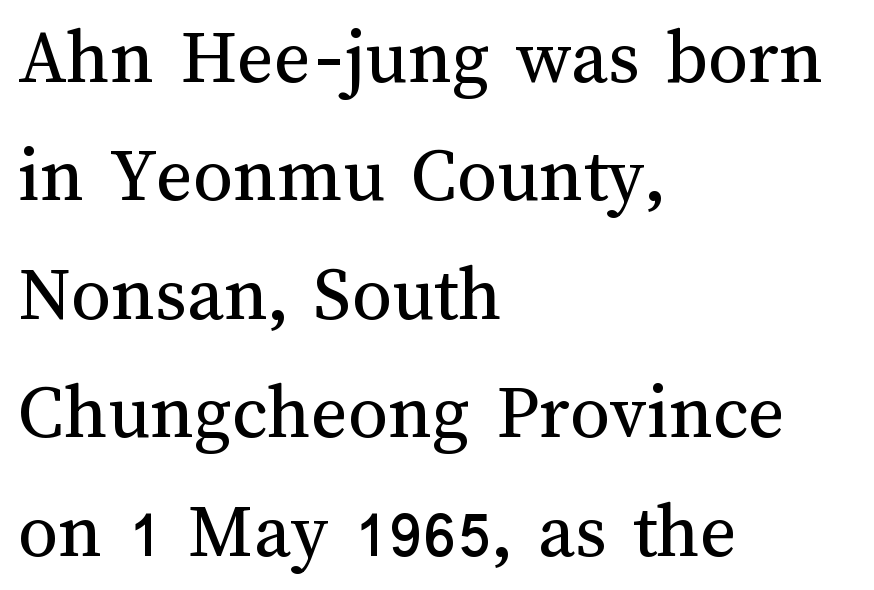
The specimen omits any rule beneath the text block's lines. No letter is thick-stroked: the sample isn't bold. Characters follow at the spacing the type designer built in. A typesetter would call this proportional, since set widths differ per character.
